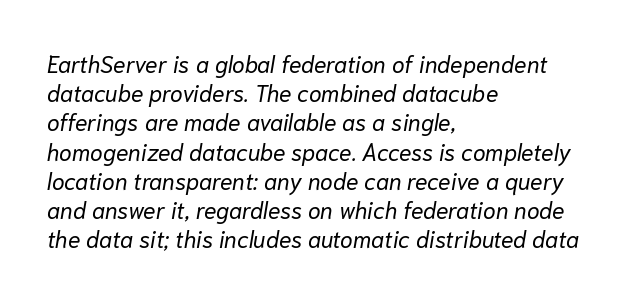
{"italic": "yes", "lean": "right", "slant_degrees": 10, "bold": "no", "underline": "no", "align": "left", "line_spacing": "normal", "line_spacing_ratio": 1.27, "letter_spacing": "normal", "letter_spacing_em": 0.0, "glyph_px": 23}
